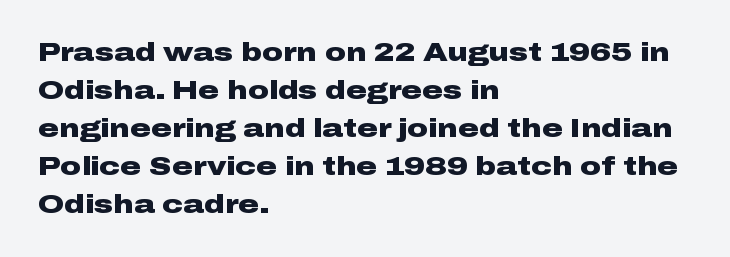
Horizontal alignment here is leftward, the default for most running prose. Nothing unusual about the tracking: characters are spaced as the font intends. Students, observe: this is what conventionally led text looks like. Does the lettering tilt? It doesn't — this is upright.
